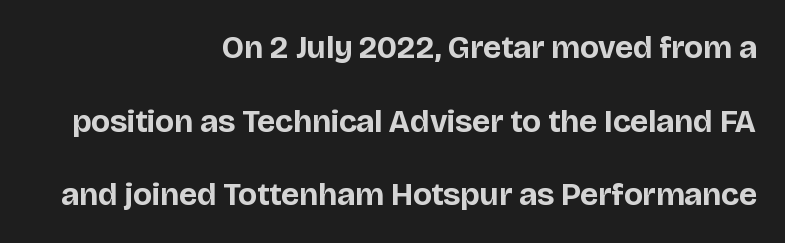
Q: Is the text bold? A: Yes.
Q: Is the text italic (slanted)? A: No, it is upright.
Q: Is the typeface a serif or a sans-serif typeface? A: Sans-serif.
Q: Is the text underlined? A: No.
Q: How is the paragraph aligned? A: Right-aligned.
Q: Is the spacing between letters normal or unusually wide? A: Normal.
Q: Is the spacing between lines tight, normal or loose? A: Loose.
Q: Width (condensed, normal, or wide)? A: Normal.
Q: Stroke contrast? A: Low.
Q: x-height? A: Large.
Q: Monospaced? A: No.
